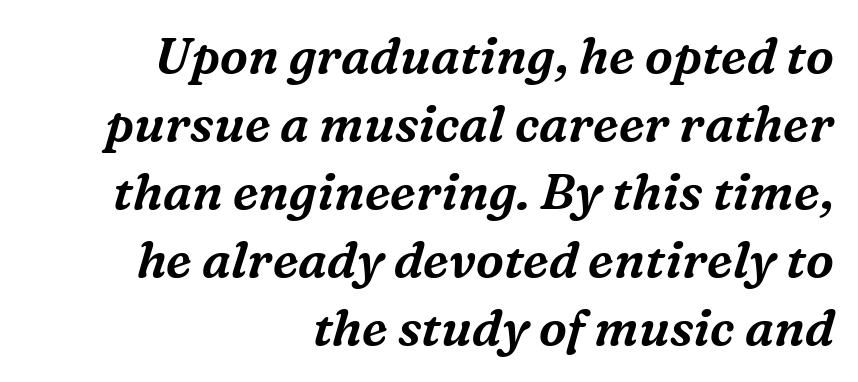
{"serif": "yes", "italic": "yes", "lean": "right", "slant_degrees": 16, "width": "normal", "stroke_contrast": "medium", "x_height": "medium", "monospaced": "no", "underline": "no", "align": "right", "line_spacing": "normal", "line_spacing_ratio": 1.36, "letter_spacing": "normal", "letter_spacing_em": 0.0, "glyph_px": 50}
